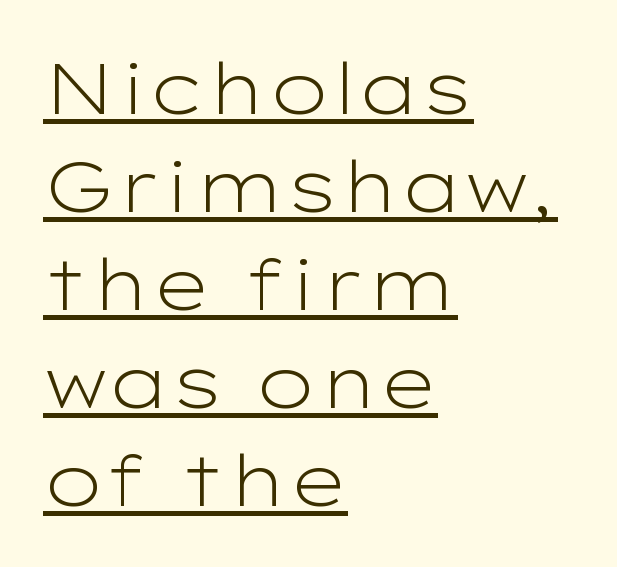
Q: Is the text bold? A: No.
Q: Is the text italic (slanted)? A: No, it is upright.
Q: Is the typeface a serif or a sans-serif typeface? A: Sans-serif.
Q: Is the text underlined? A: Yes.
Q: How is the paragraph aligned? A: Left-aligned.
Q: Is the spacing between letters normal or unusually wide? A: Normal.
Q: Is the spacing between lines tight, normal or loose? A: Normal.
Q: Width (condensed, normal, or wide)? A: Wide.
Q: Stroke contrast? A: Low.
Q: x-height? A: Medium.
Q: Monospaced? A: No.
